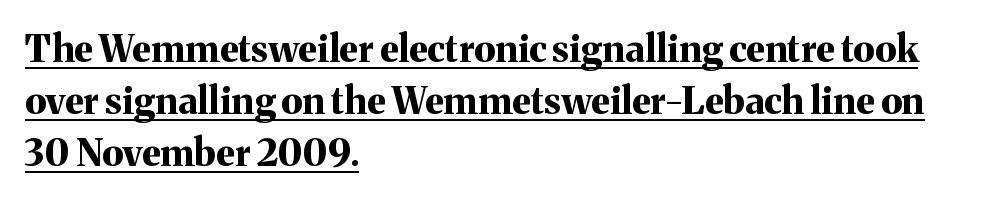
{"serif": "yes", "italic": "no", "bold": "yes", "weight": "bold", "width": "normal", "stroke_contrast": "medium", "x_height": "medium", "monospaced": "no", "underline": "yes", "align": "left", "line_spacing": "normal", "line_spacing_ratio": 1.41, "letter_spacing": "normal", "letter_spacing_em": 0.0, "glyph_px": 37}
